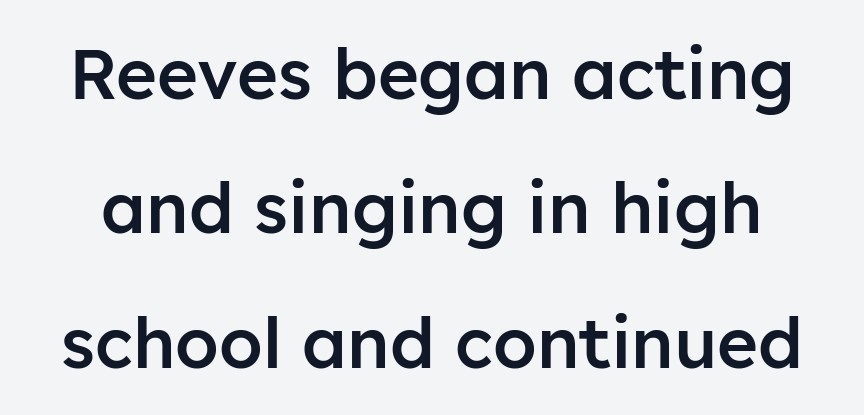
The passage shown stacks its lines with a broad gap. Underlining? Definitely not there. Short note: letters normally spaced. These lines are rendered in a variable-pitch font. A somewhat darkened texture: the type is semibold rather than bold.
